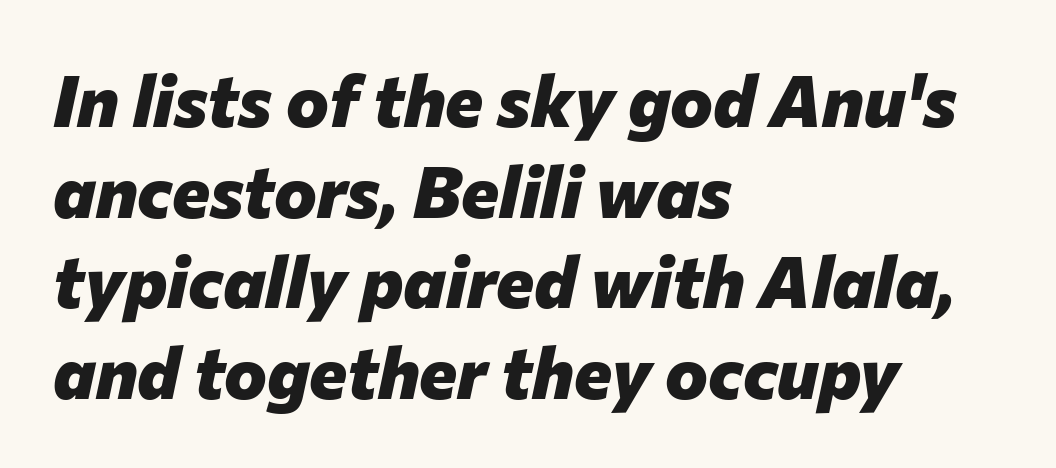
{"italic": "yes", "lean": "right", "slant_degrees": 12, "bold": "yes", "weight": "heavy", "width": "normal", "stroke_contrast": "low", "x_height": "medium", "monospaced": "no", "underline": "no", "align": "left", "line_spacing": "normal", "line_spacing_ratio": 1.26, "letter_spacing": "normal", "letter_spacing_em": 0.0, "glyph_px": 72}
